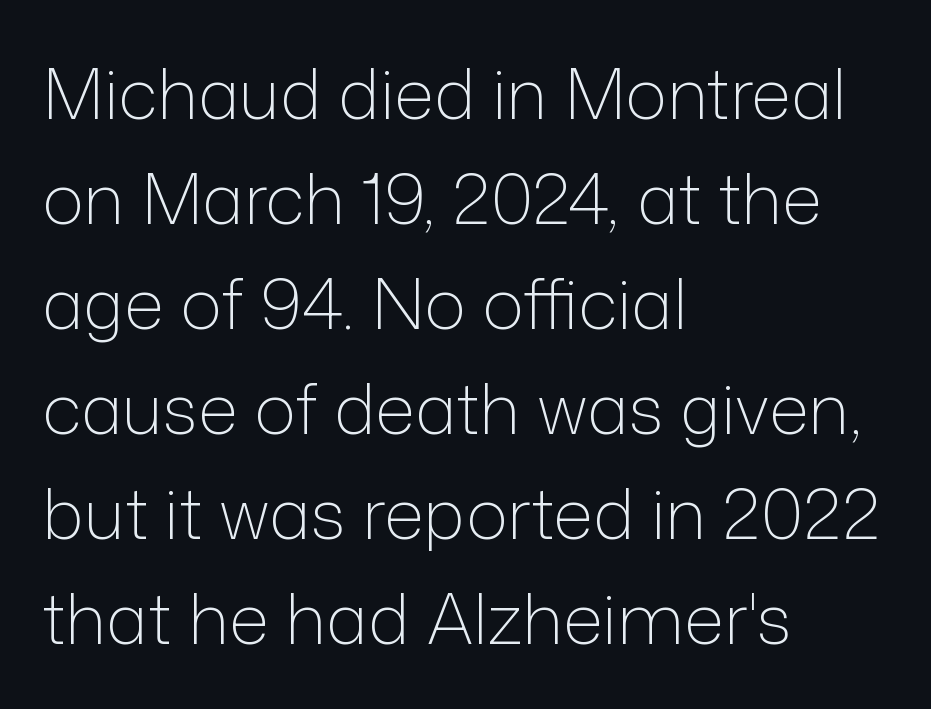
Q: Is the text bold? A: No.
Q: Is the text italic (slanted)? A: No, it is upright.
Q: Is the typeface a serif or a sans-serif typeface? A: Sans-serif.
Q: Is the text underlined? A: No.
Q: How is the paragraph aligned? A: Left-aligned.
Q: Is the spacing between letters normal or unusually wide? A: Normal.
Q: Is the spacing between lines tight, normal or loose? A: Normal.
Q: Width (condensed, normal, or wide)? A: Normal.
Q: Stroke contrast? A: Low.
Q: x-height? A: Medium.
Q: Monospaced? A: No.
